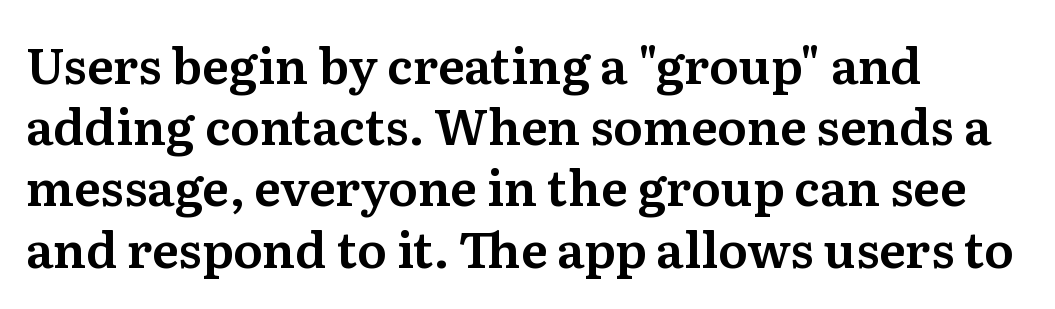
Q: Is the text italic (slanted)? A: No, it is upright.
Q: Is the typeface a serif or a sans-serif typeface? A: Serif.
Q: Is the text underlined? A: No.
Q: How is the paragraph aligned? A: Left-aligned.
Q: Is the spacing between letters normal or unusually wide? A: Normal.
Q: Is the spacing between lines tight, normal or loose? A: Normal.
Q: Width (condensed, normal, or wide)? A: Normal.
Q: Stroke contrast? A: Medium.
Q: x-height? A: Medium.
Q: Monospaced? A: No.
